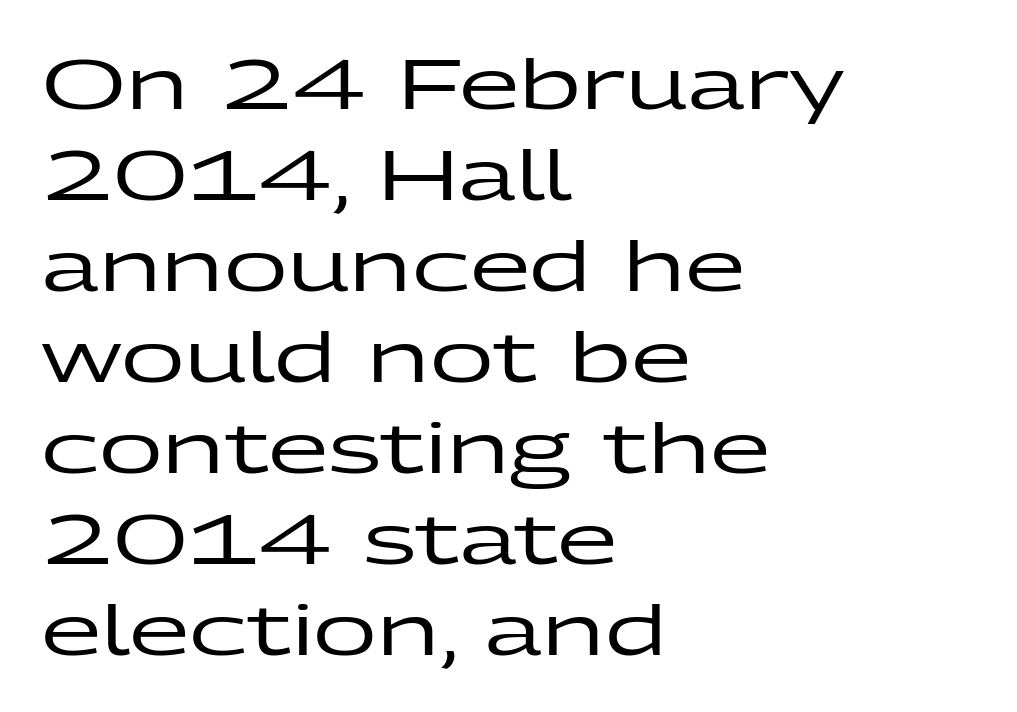
Just letters on the line, the space beneath them empty. Nothing sits at the stroke ends, so this counts as sans-serif. Notice how the stems are strictly vertical — no italics here. Vertically, the passage feels balanced, rows spaced as you'd expect.
